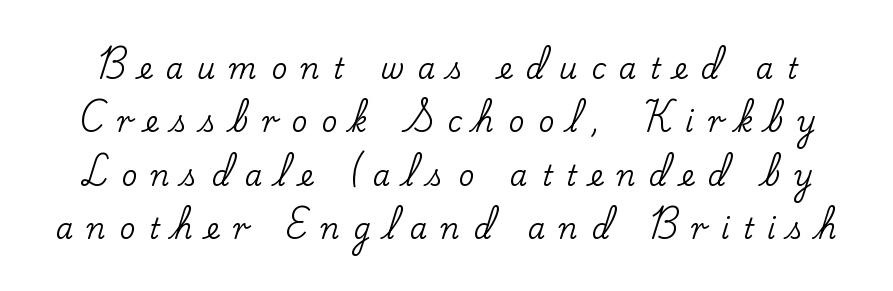
{"serif": "yes", "width": "normal", "stroke_contrast": "low", "x_height": "small", "monospaced": "no", "underline": "no", "line_spacing": "loose", "line_spacing_ratio": 1.91, "letter_spacing": "wide", "letter_spacing_em": 0.49, "glyph_px": 28}
